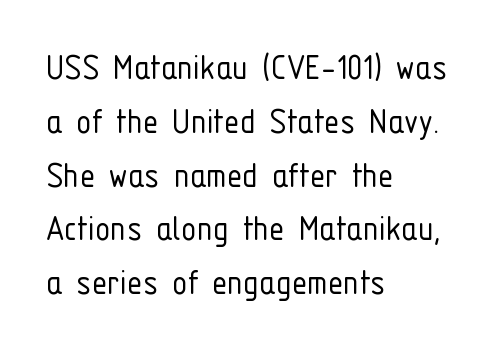
Q: Is the text bold? A: No.
Q: Is the text italic (slanted)? A: No, it is upright.
Q: Is the typeface a serif or a sans-serif typeface? A: Sans-serif.
Q: Is the text underlined? A: No.
Q: How is the paragraph aligned? A: Left-aligned.
Q: Is the spacing between letters normal or unusually wide? A: Normal.
Q: Is the spacing between lines tight, normal or loose? A: Normal.
Q: Width (condensed, normal, or wide)? A: Condensed.
Q: Stroke contrast? A: Low.
Q: x-height? A: Medium.
Q: Monospaced? A: No.
